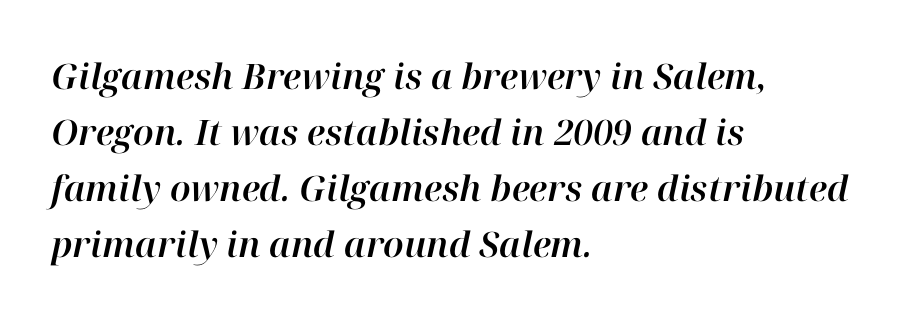
Q: Is the text italic (slanted)? A: Yes, it leans right by about 12 degrees.
Q: Is the text underlined? A: No.
Q: How is the paragraph aligned? A: Left-aligned.
Q: Is the spacing between letters normal or unusually wide? A: Normal.
Q: Is the spacing between lines tight, normal or loose? A: Normal.
Q: Width (condensed, normal, or wide)? A: Normal.
Q: Stroke contrast? A: High.
Q: x-height? A: Medium.
Q: Monospaced? A: No.
